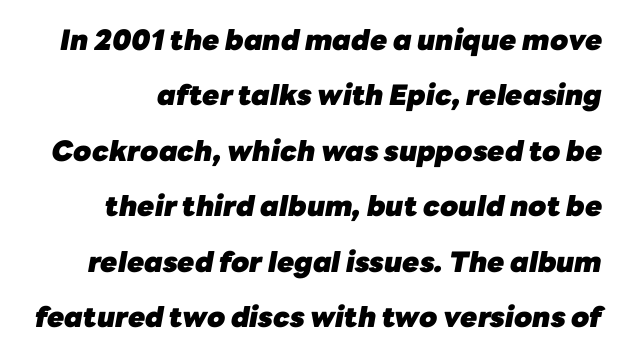
The zone under the glyphs is completely vacant. This sample uses an oblique cut, with every glyph tilted off the vertical. Widely set lines give the paragraph a tall, airy silhouette. Weight: bold. Here the designer chose a conventional face with non-uniform glyph widths. Look at the tracking — it's just the regular setting, nothing added.
